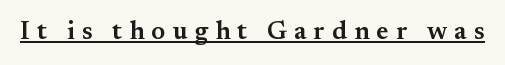
The image shows 26 px text type, upright; set unusually wide letter spacing (+0.27 em), underlined.
